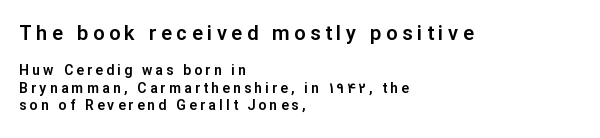
The image shows 20 px text type, upright; set left-aligned, normal line spacing (1.26x), unusually wide letter spacing (+0.23 em), not underlined; the first (top) block is 1.43x larger.
